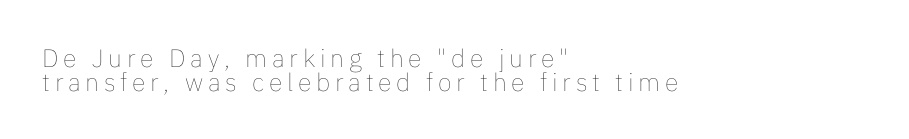
Is the block centered? No — it sits flush against the left margin. Decoration check: the copy has no underline. Compared with typical paragraphs, the rows here are closer together. Posture: straight, roman, zero tilt.
